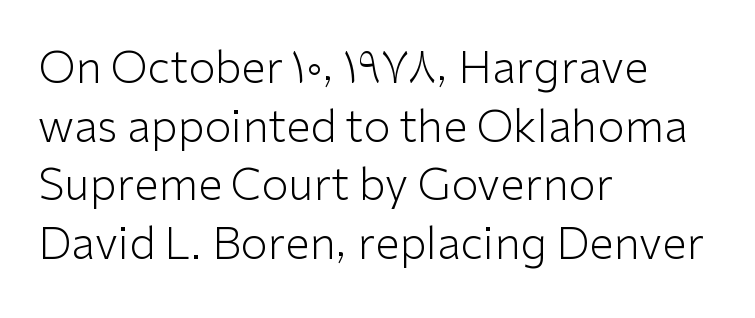
The weight tops out at a normal text grade. Spacing verdict: proportional, widths tailored to each character. Are there feet on the stems? There aren't — it's a sans. Horizontal bands of white between lines are of average thickness.
